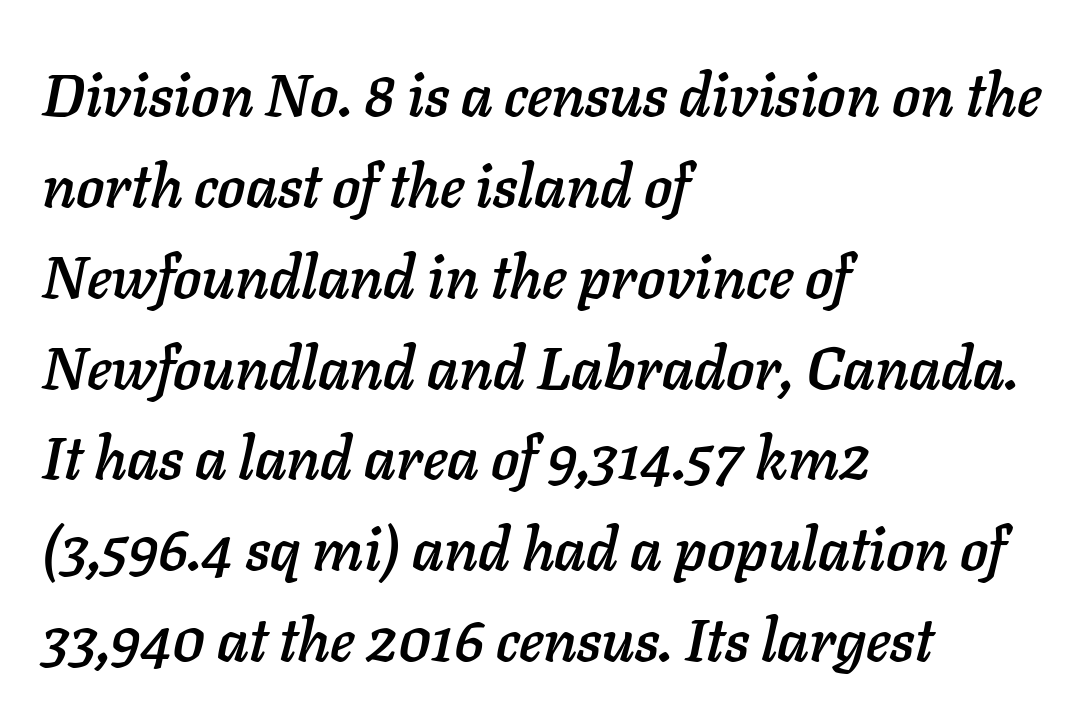
Q: Is the text italic (slanted)? A: Yes, it leans right by about 11 degrees.
Q: Is the text underlined? A: No.
Q: How is the paragraph aligned? A: Left-aligned.
Q: Is the spacing between letters normal or unusually wide? A: Normal.
Q: Is the spacing between lines tight, normal or loose? A: Normal.
Q: Width (condensed, normal, or wide)? A: Normal.
Q: Stroke contrast? A: Low.
Q: x-height? A: Medium.
Q: Monospaced? A: No.
